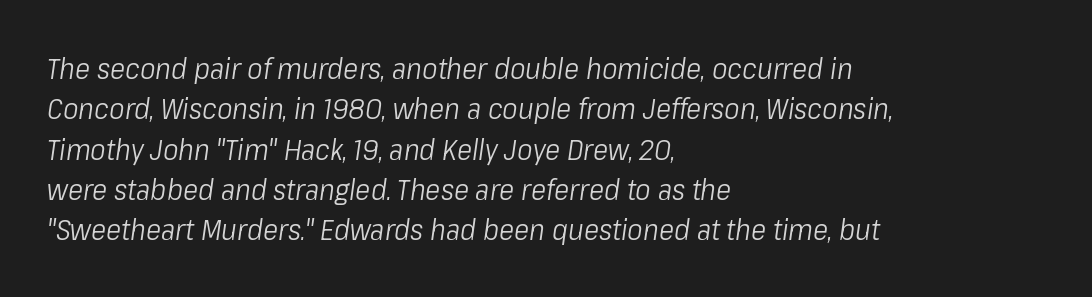
Q: Is the text bold? A: No.
Q: Is the text italic (slanted)? A: Yes, it leans right by about 8 degrees.
Q: Is the text underlined? A: No.
Q: How is the paragraph aligned? A: Left-aligned.
Q: Is the spacing between letters normal or unusually wide? A: Normal.
Q: Is the spacing between lines tight, normal or loose? A: Normal.
Q: Width (condensed, normal, or wide)? A: Condensed.
Q: Stroke contrast? A: Low.
Q: x-height? A: Medium.
Q: Monospaced? A: No.
